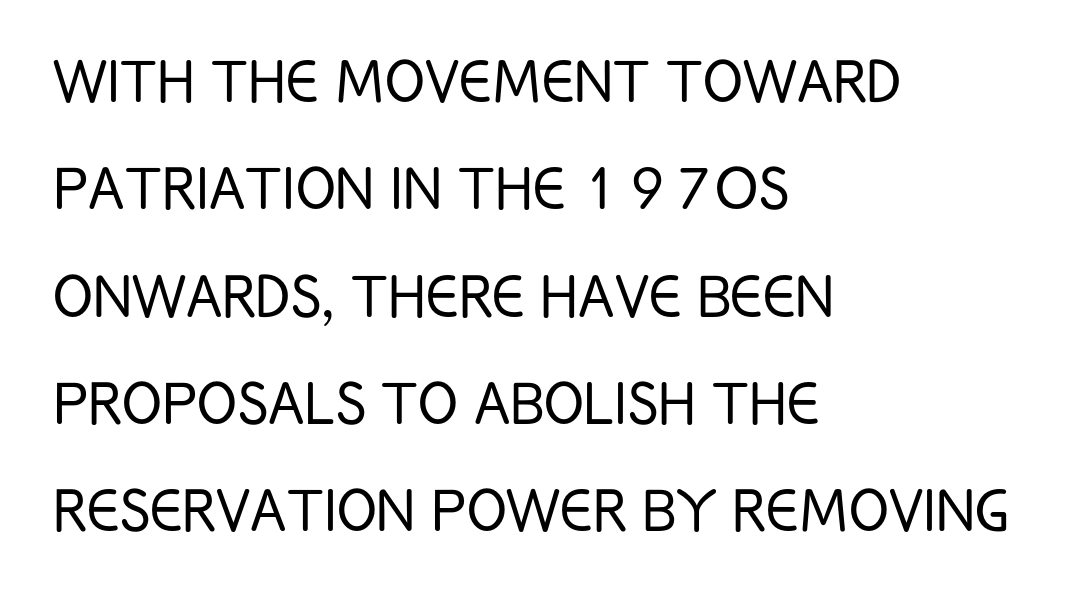
Q: Is the text bold? A: No.
Q: Is the text italic (slanted)? A: No, it is upright.
Q: Is the typeface a serif or a sans-serif typeface? A: Sans-serif.
Q: Is the text underlined? A: No.
Q: How is the paragraph aligned? A: Left-aligned.
Q: Is the spacing between letters normal or unusually wide? A: Normal.
Q: Is the spacing between lines tight, normal or loose? A: Normal.
Q: Width (condensed, normal, or wide)? A: Condensed.
Q: Stroke contrast? A: Low.
Q: x-height? A: Large.
Q: Monospaced? A: No.
